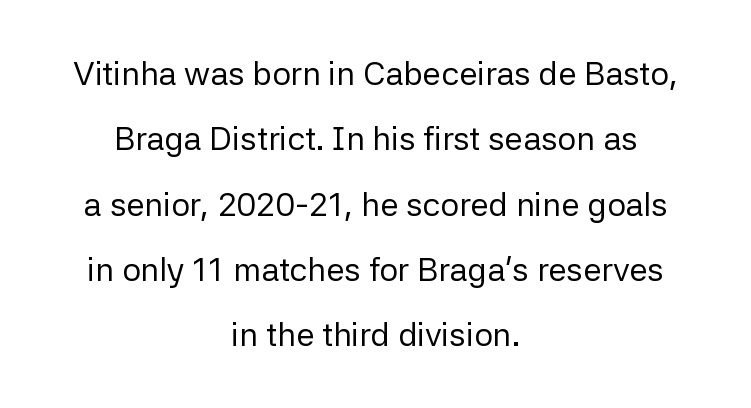
The image shows 33 px regular-weight sans-serif type, upright; set centered, loose line spacing (1.98x), normal letter spacing, not underlined; low stroke contrast and a medium x-height.
